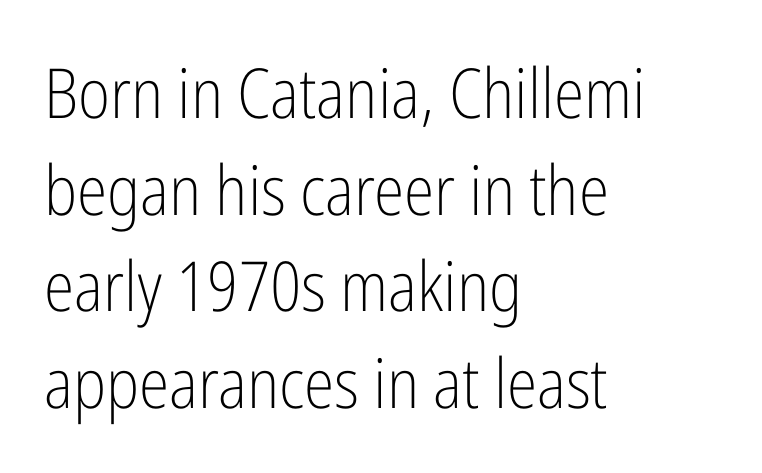
Every stem runs plumb, perpendicular to the baseline. You can tell from the bare stems that sans-serif type was used. Each row of text sits above clean, open space. Heaviness? Minimal to ordinary, like unemphasized prose. Interline gaps are of average width in this sample.
